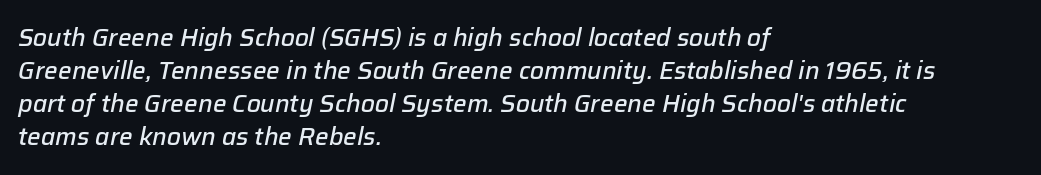
No extra tracking has been applied to these lines. Plain, unruled lines of type. Italic: yes, the glyphs are oblique. Vertically, the passage feels balanced, rows spaced as you'd expect. Its strokes are somewhat broadened, the hallmark of semibold type. Left-aligned paragraph, ragged on the right.
